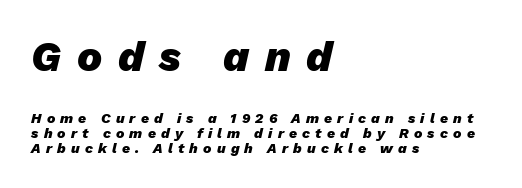
Q: Is the text bold? A: Yes.
Q: Is the text italic (slanted)? A: Yes, it leans right by about 13 degrees.
Q: Is the text underlined? A: No.
Q: How is the paragraph aligned? A: Left-aligned.
Q: Is the spacing between letters normal or unusually wide? A: Unusually wide.
Q: Is the spacing between lines tight, normal or loose? A: Tight.
Q: Which block of text is set in a larger size, the first (top) or the second (bottom)? A: The first (top) one.
Q: Width (condensed, normal, or wide)? A: Normal.
Q: Stroke contrast? A: Low.
Q: x-height? A: Medium.
Q: Monospaced? A: No.
